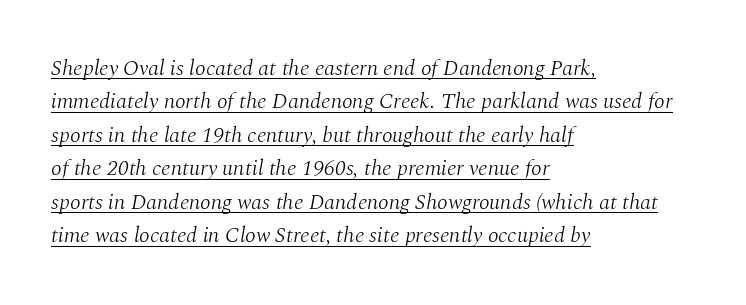
The image shows 22 px text type, italic (leaning right); set left-aligned, normal line spacing (1.52x), normal letter spacing, underlined.
